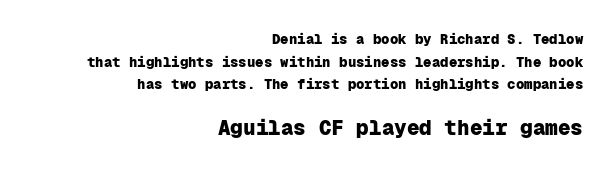
{"italic": "no", "bold": "yes", "underline": "no", "align": "right", "line_spacing": "normal", "line_spacing_ratio": 1.61, "letter_spacing": "normal", "letter_spacing_em": 0.0, "larger_block": "second", "size_ratio": 1.5, "glyph_px": 21}
